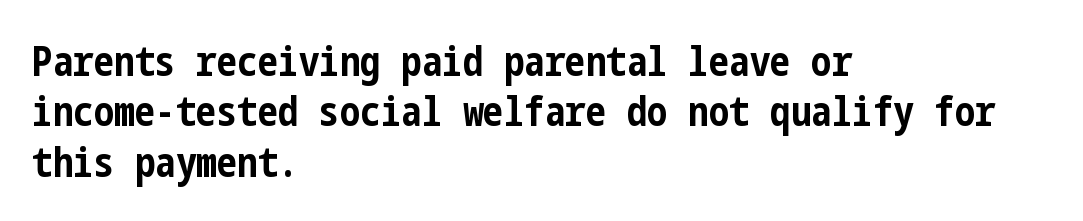
Q: Is the text bold? A: Yes.
Q: Is the text italic (slanted)? A: No, it is upright.
Q: Is the typeface a serif or a sans-serif typeface? A: Sans-serif.
Q: Is the text underlined? A: No.
Q: How is the paragraph aligned? A: Left-aligned.
Q: Is the spacing between letters normal or unusually wide? A: Normal.
Q: Width (condensed, normal, or wide)? A: Condensed.
Q: Stroke contrast? A: Low.
Q: x-height? A: Medium.
